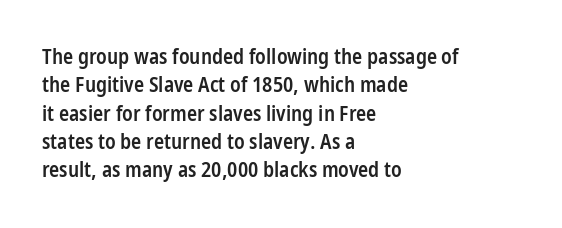
The image shows 21 px text type, upright; set left-aligned, normal line spacing (1.35x), normal letter spacing, not underlined.
